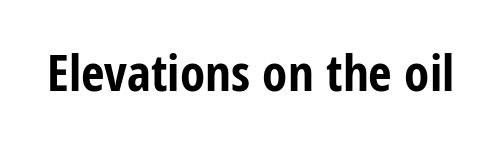
This sample uses an upright cut, with every glyph sitting square on the baseline. The letters advance in unequal steps, a hallmark of proportional type. Typesetter's note: full bold, strokes at maximum text heaviness. Serifs: no, the terminals of the letterforms are clean. Nothing unusual about the tracking: characters are spaced as the font intends. Only glyphs here, with clear space below each row.
